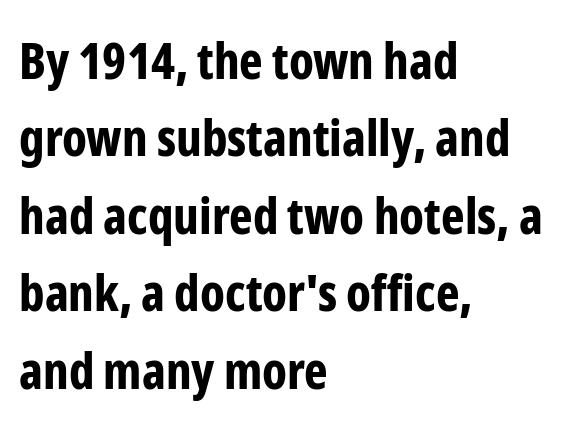
The designer went with a sans here, leaving each stem footless. The setting favours the left margin, as ordinary paragraphs usually do. The strip under each line holds only bare page. Its strokes are broad and dark, the hallmark of bold type. Notice how descenders clear the ascenders below comfortably — that's standard leading. When letters stand straight like this, we call the style roman or upright.
